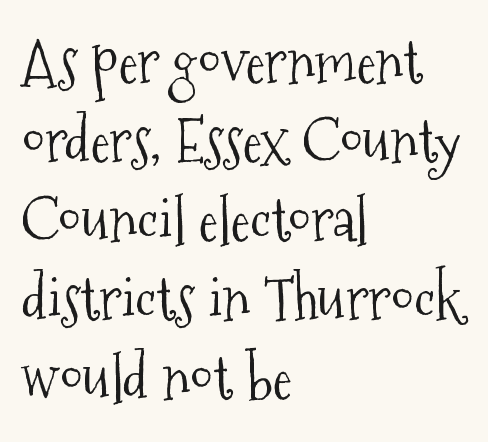
Letter spacing: default. A bare baseline throughout the passage. Spacing verdict: proportional, widths tailored to each character. Counters stay open thanks to moderate or lighter strokes. The specimen reads as upright at a glance. Rows of type keep a routine distance in the vertical direction.
